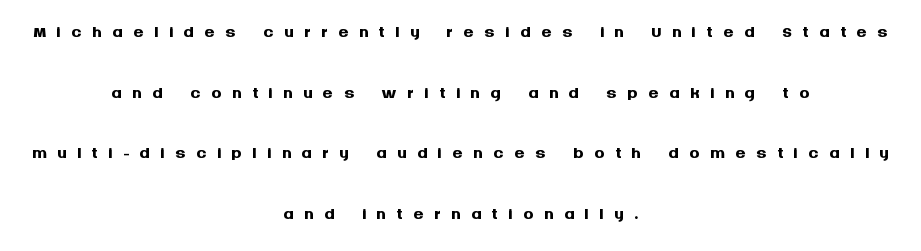
The image shows 26 px bold type, upright; set centered, loose line spacing (2.33x), unusually wide letter spacing (+0.39 em), not underlined.
